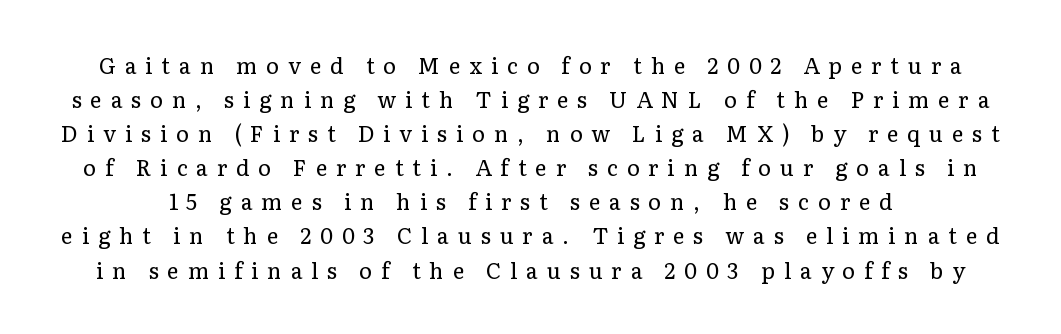
Q: Is the text bold? A: No.
Q: Is the text italic (slanted)? A: No, it is upright.
Q: Is the text underlined? A: No.
Q: Is the spacing between letters normal or unusually wide? A: Unusually wide.
Q: Is the spacing between lines tight, normal or loose? A: Normal.
